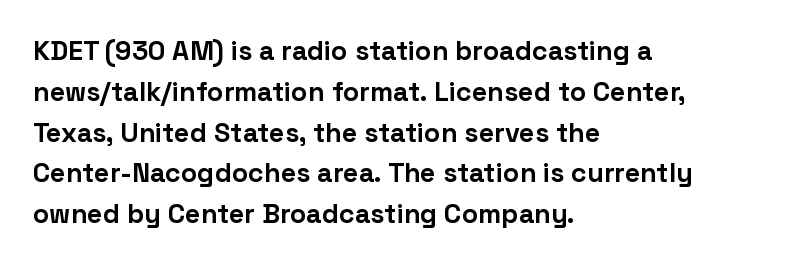
Q: Is the text bold? A: Yes.
Q: Is the text italic (slanted)? A: No, it is upright.
Q: Is the text underlined? A: No.
Q: How is the paragraph aligned? A: Left-aligned.
Q: Is the spacing between letters normal or unusually wide? A: Normal.
Q: Is the spacing between lines tight, normal or loose? A: Normal.
